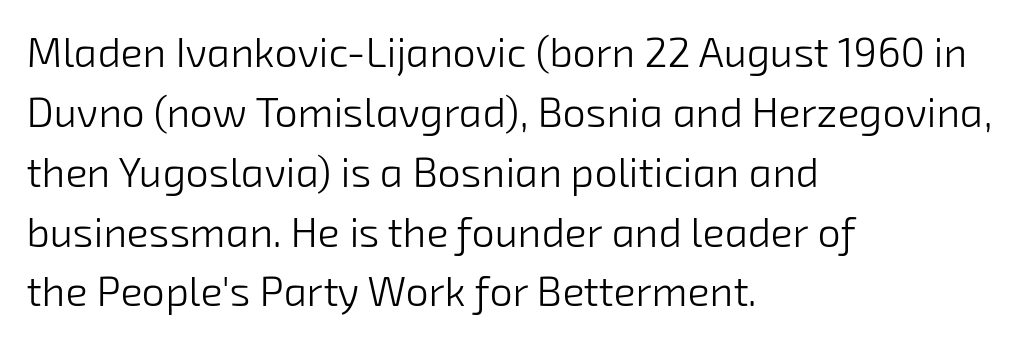
Q: Is the text bold? A: No.
Q: Is the typeface a serif or a sans-serif typeface? A: Sans-serif.
Q: Is the text underlined? A: No.
Q: How is the paragraph aligned? A: Left-aligned.
Q: Is the spacing between letters normal or unusually wide? A: Normal.
Q: Is the spacing between lines tight, normal or loose? A: Normal.
Q: Width (condensed, normal, or wide)? A: Normal.
Q: Stroke contrast? A: Low.
Q: x-height? A: Medium.
Q: Monospaced? A: No.
